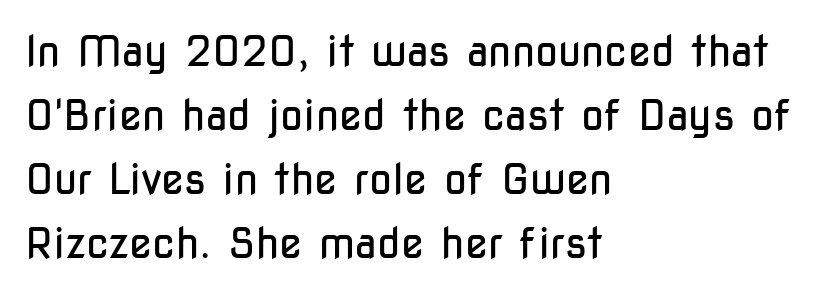
The image shows 42 px regular-weight, condensed sans-serif type, upright; set left-aligned, normal line spacing (1.52x), normal letter spacing, not underlined; low stroke contrast and a medium x-height.
